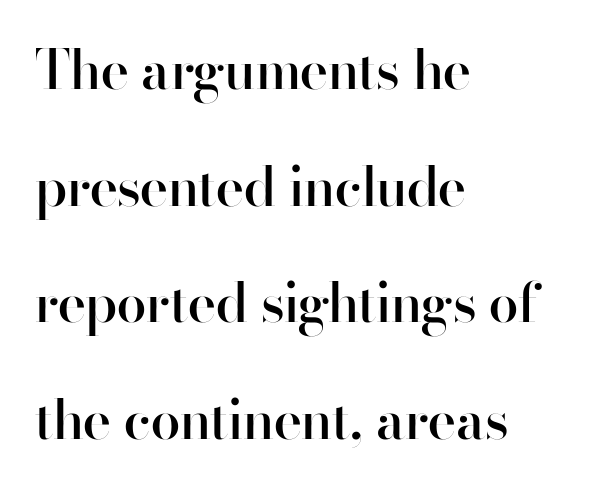
The image shows 54 px semibold sans-serif type, upright; set left-aligned, loose line spacing (2.16x), normal letter spacing, not underlined; high stroke contrast and a small x-height.
